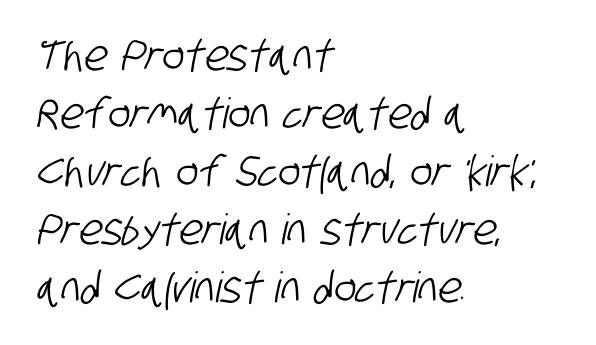
{"serif": "no", "width": "condensed", "stroke_contrast": "low", "x_height": "large", "monospaced": "no", "underline": "no", "align": "left", "line_spacing": "normal", "line_spacing_ratio": 1.38, "letter_spacing": "normal", "letter_spacing_em": 0.0, "glyph_px": 42}
